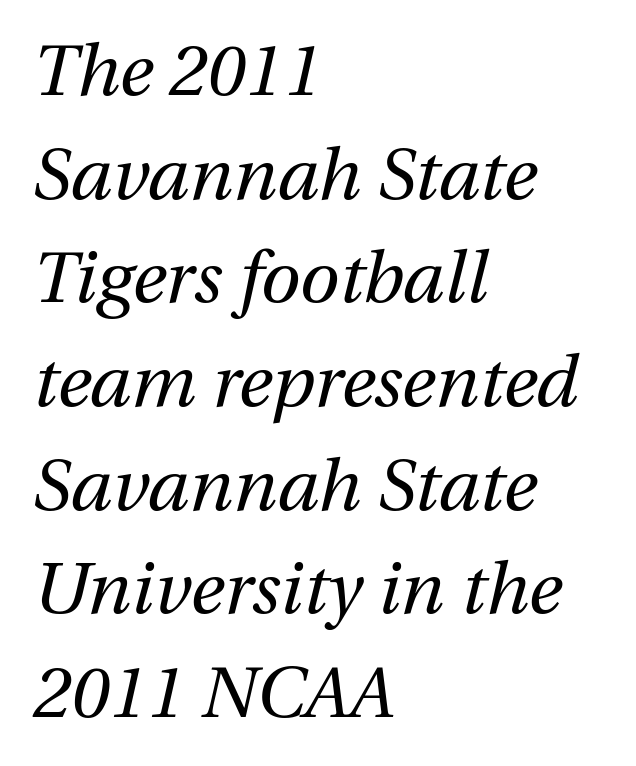
{"italic": "yes", "lean": "right", "slant_degrees": 12, "bold": "no", "weight": "regular", "width": "normal", "stroke_contrast": "medium", "x_height": "medium", "monospaced": "no", "underline": "no", "align": "left", "line_spacing": "normal", "line_spacing_ratio": 1.44, "letter_spacing": "normal", "letter_spacing_em": 0.0, "glyph_px": 72}
